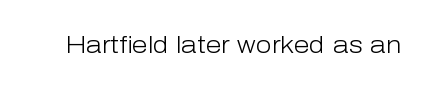
Q: Is the text bold? A: No.
Q: Is the text italic (slanted)? A: No, it is upright.
Q: Is the text underlined? A: No.
Q: Is the spacing between letters normal or unusually wide? A: Normal.
